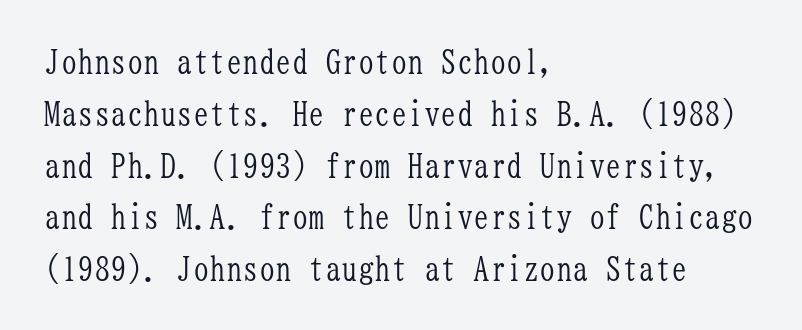
The image shows 33 px light, condensed serif type, upright, monospaced; set left-aligned, normal line spacing (1.57x), normal letter spacing, not underlined; low stroke contrast and a medium x-height.
